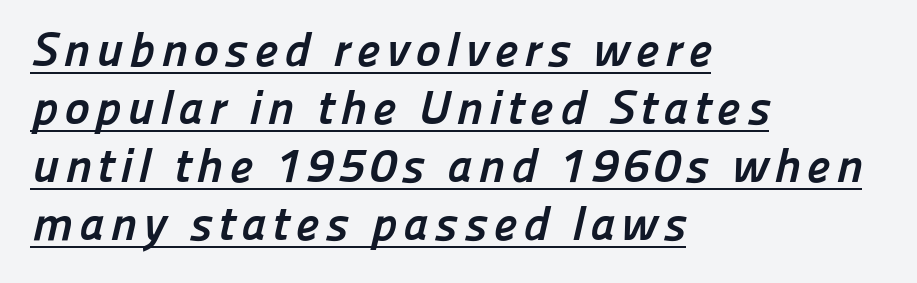
Q: Is the text bold? A: Yes.
Q: Is the typeface a serif or a sans-serif typeface? A: Sans-serif.
Q: Is the text underlined? A: Yes.
Q: How is the paragraph aligned? A: Left-aligned.
Q: Width (condensed, normal, or wide)? A: Normal.
Q: Stroke contrast? A: Low.
Q: x-height? A: Medium.
Q: Monospaced? A: No.
